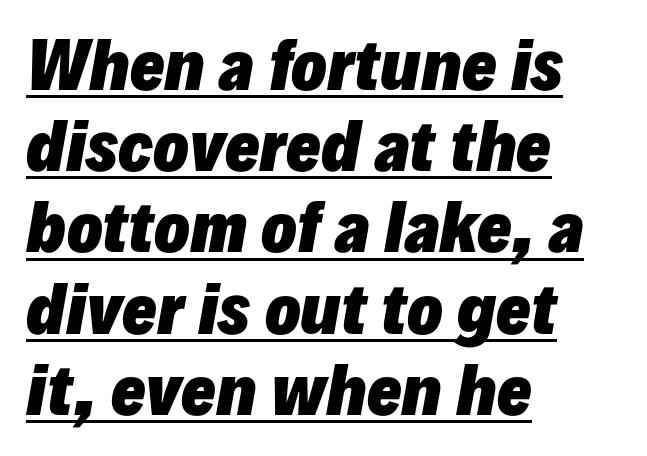
{"italic": "yes", "lean": "right", "slant_degrees": 10, "bold": "yes", "weight": "heavy", "width": "normal", "stroke_contrast": "low", "x_height": "medium", "monospaced": "no", "underline": "yes", "align": "left", "line_spacing": "normal", "line_spacing_ratio": 1.25, "letter_spacing": "normal", "letter_spacing_em": 0.0, "glyph_px": 65}
